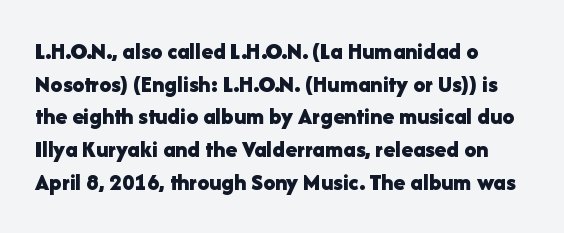
{"italic": "no", "bold": "yes", "underline": "no", "align": "left", "line_spacing": "normal", "line_spacing_ratio": 1.36, "letter_spacing": "normal", "letter_spacing_em": 0.0, "glyph_px": 24}
